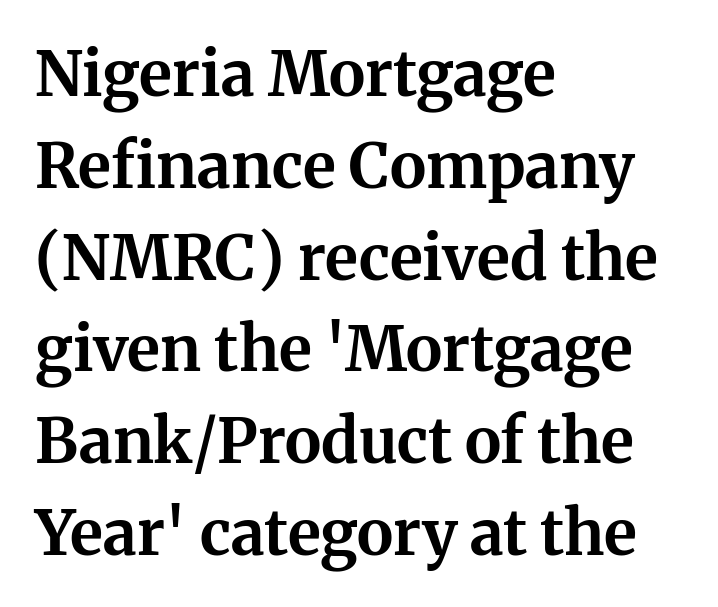
You can tell it's not italic because the verticals are truly vertical. The space between consecutive lines is moderate. Characters follow at the spacing the type designer built in. The passage shown is typeset with a serif family. The passage shown is typed in a proportional face where columns would drift.
